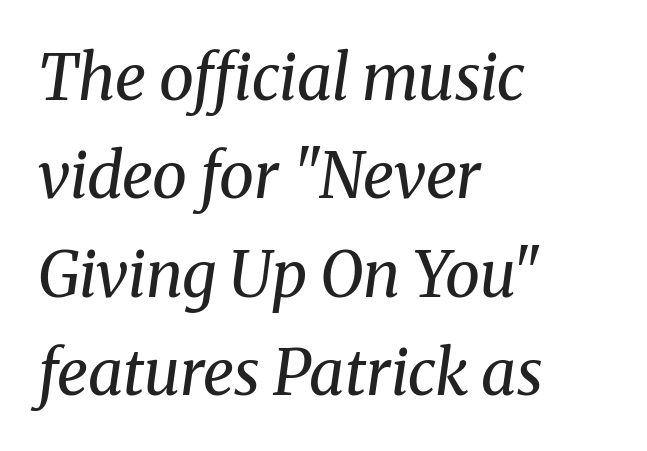
Stem width sits at or under what a default text font uses. This sample is left-justified, so line endings fall wherever the words run out. Compared with ordinary roman type, these characters are visibly tilted. In terms of letterspacing, this is plain default setting.
